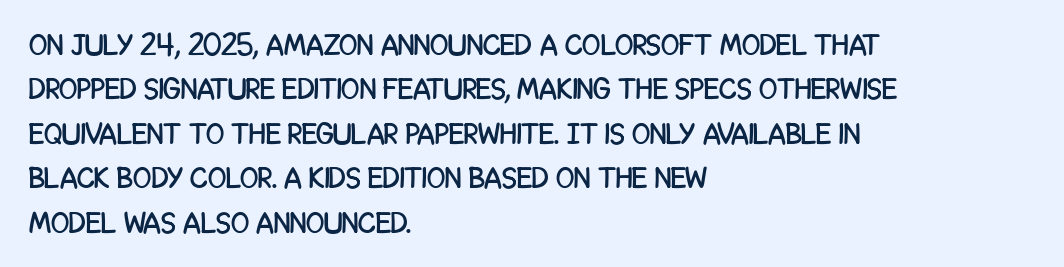
Q: Is the text italic (slanted)? A: No, it is upright.
Q: Is the typeface a serif or a sans-serif typeface? A: Sans-serif.
Q: Is the text underlined? A: No.
Q: How is the paragraph aligned? A: Left-aligned.
Q: Is the spacing between letters normal or unusually wide? A: Normal.
Q: Is the spacing between lines tight, normal or loose? A: Normal.
Q: Width (condensed, normal, or wide)? A: Condensed.
Q: Stroke contrast? A: Low.
Q: x-height? A: Large.
Q: Monospaced? A: No.
